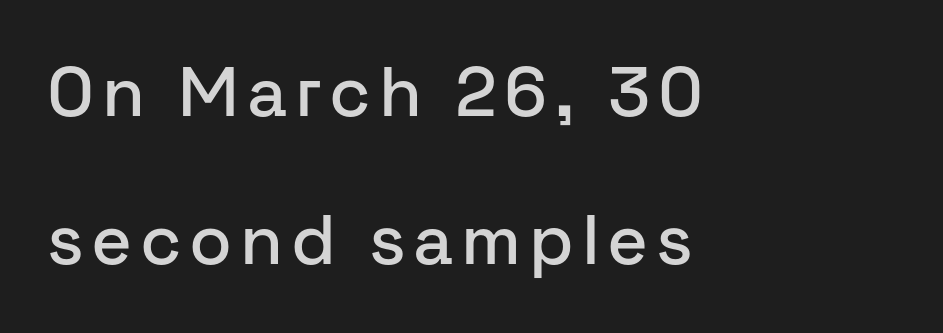
The image shows 70 px sans-serif type, upright; set left-aligned, loose line spacing (2.12x), not underlined; low stroke contrast and a medium x-height.
